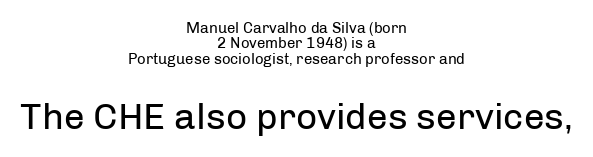
{"serif": "no", "italic": "no", "bold": "no", "weight": "regular", "width": "normal", "stroke_contrast": "low", "x_height": "medium", "monospaced": "no", "underline": "no", "align": "center", "line_spacing": "tight", "line_spacing_ratio": 1.03, "letter_spacing": "normal", "letter_spacing_em": 0.0, "larger_block": "second", "size_ratio": 2.47, "glyph_px": 37}
